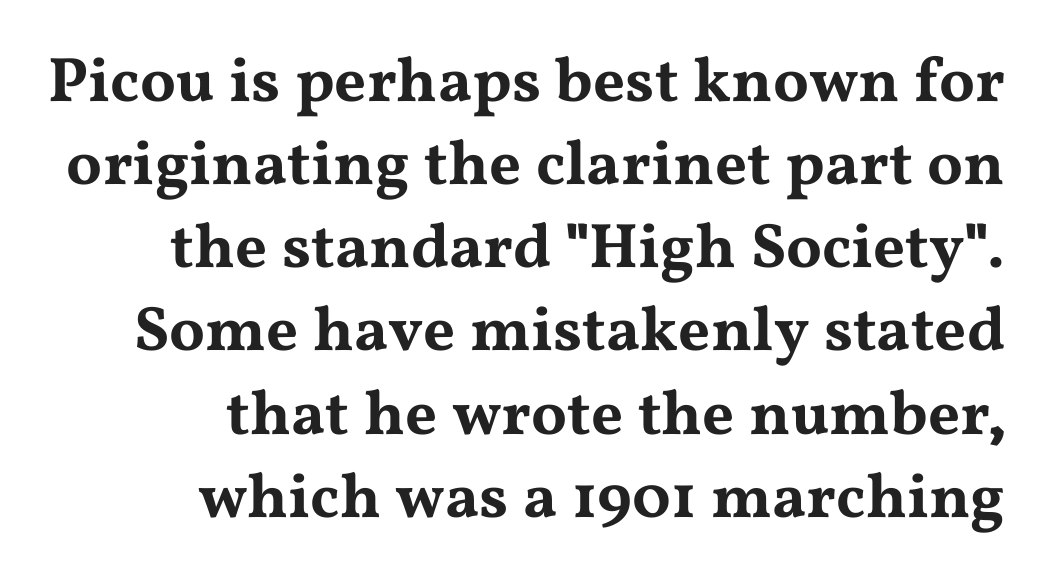
Q: Is the text italic (slanted)? A: No, it is upright.
Q: Is the typeface a serif or a sans-serif typeface? A: Serif.
Q: Is the text underlined? A: No.
Q: How is the paragraph aligned? A: Right-aligned.
Q: Is the spacing between letters normal or unusually wide? A: Normal.
Q: Is the spacing between lines tight, normal or loose? A: Normal.
Q: Width (condensed, normal, or wide)? A: Wide.
Q: Stroke contrast? A: Medium.
Q: x-height? A: Medium.
Q: Monospaced? A: No.
